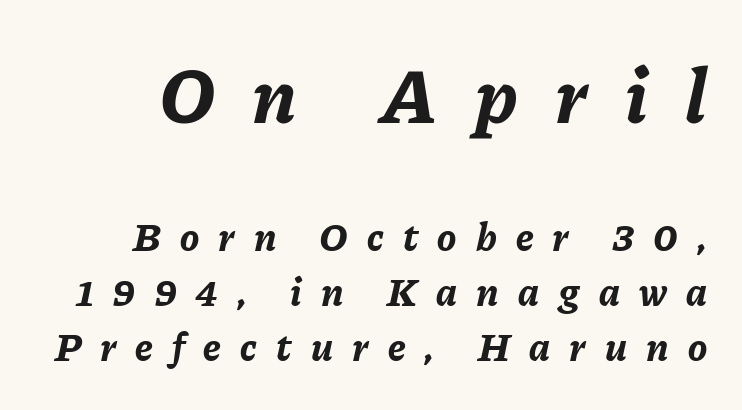
Whoever set this chose a conventional vertical rhythm. These lines were composed using italics. Descenders hang freely into open space. Size contrast runs from large at the top to small at the bottom. Think of a printed novel: that variable character pitch is what you see here. The type is letterspaced generously, with wide tracking.
